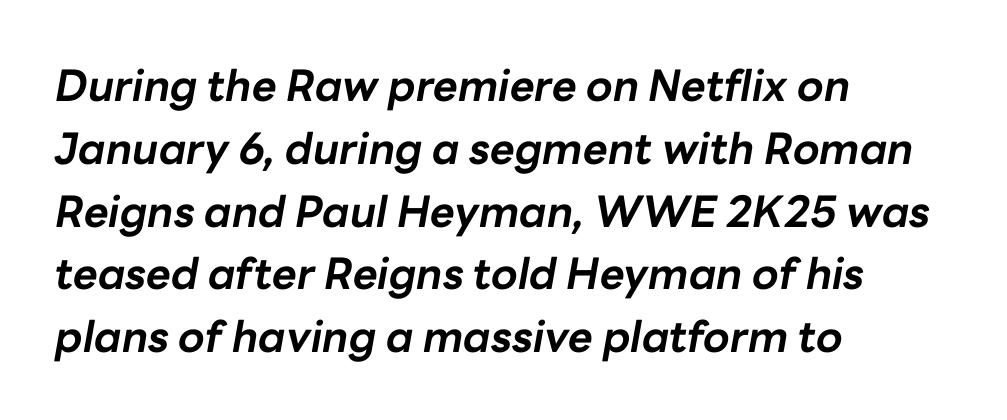
The image shows 43 px bold type, italic (leaning right); set left-aligned, normal line spacing (1.46x), normal letter spacing, not underlined; low stroke contrast and a medium x-height.
